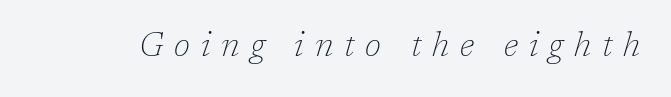
The font's italic variant was chosen for this text. Just letters on the line, the space beneath them empty. The rendering uses natural spacing where letterforms have individual widths. A typesetter would call this heavily tracked-out type. Ink coverage per letter is moderate at most. A typesetter would label this face a serif.
